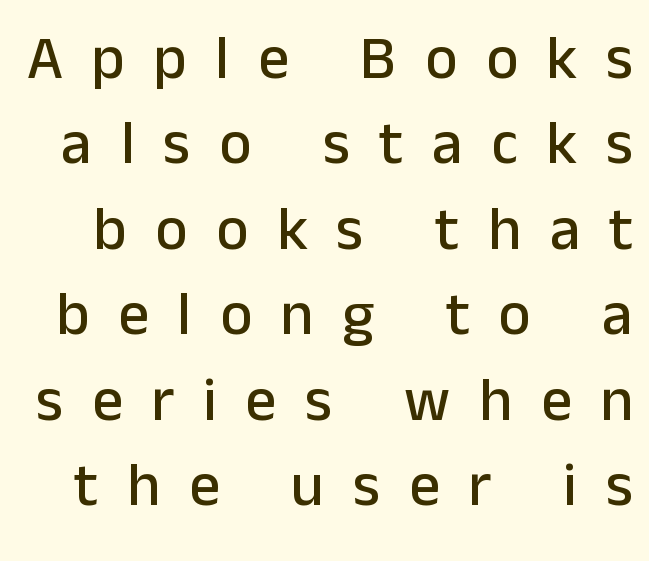
{"serif": "no", "italic": "no", "width": "normal", "stroke_contrast": "low", "x_height": "medium", "monospaced": "no", "underline": "no", "line_spacing": "normal", "line_spacing_ratio": 1.4, "letter_spacing": "wide", "letter_spacing_em": 0.47, "glyph_px": 61}
